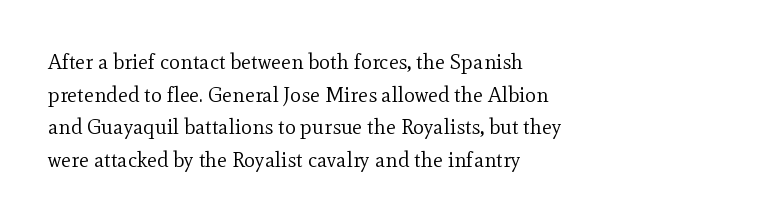
The axis of the letterforms is exactly vertical. Here the glyphs are tracked normally, forming tight word shapes. Descenders hang freely into open space. Line beginnings align vertically; line endings do not. The rows are spaced the way most documents space them.
